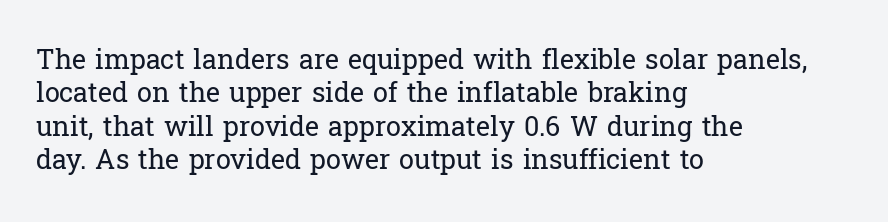
{"italic": "no", "bold": "no", "underline": "no", "align": "left", "line_spacing_ratio": 1.24, "letter_spacing": "normal", "letter_spacing_em": 0.0, "glyph_px": 27}
